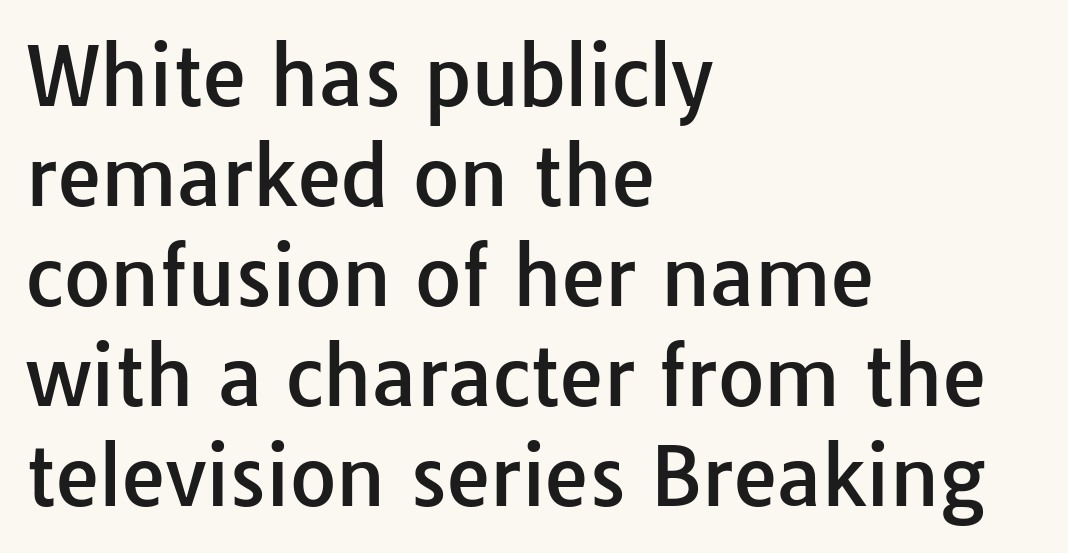
Serifs: no, the terminals of the letterforms are clean. Posture: upright roman. Honestly, there is no underline to notice here at all. The horizontal fit of the characters is conventional and even.
